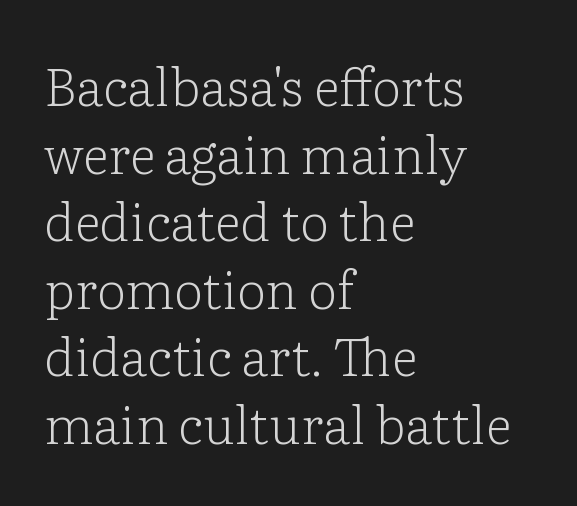
Alignment: flush left. In terms of letterform style, serifs are clearly present. Observe the ordinary spacing: letters are neighbours, not strangers. Regular leading.
